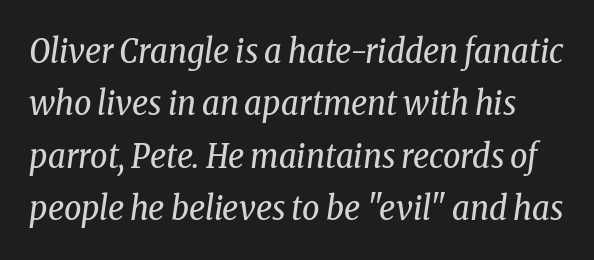
Q: Is the text bold? A: No.
Q: Is the text italic (slanted)? A: Yes, it leans right by about 8 degrees.
Q: Is the typeface a serif or a sans-serif typeface? A: Serif.
Q: Is the text underlined? A: No.
Q: Is the spacing between letters normal or unusually wide? A: Normal.
Q: Is the spacing between lines tight, normal or loose? A: Normal.
Q: Width (condensed, normal, or wide)? A: Condensed.
Q: Stroke contrast? A: Low.
Q: x-height? A: Medium.
Q: Monospaced? A: No.
